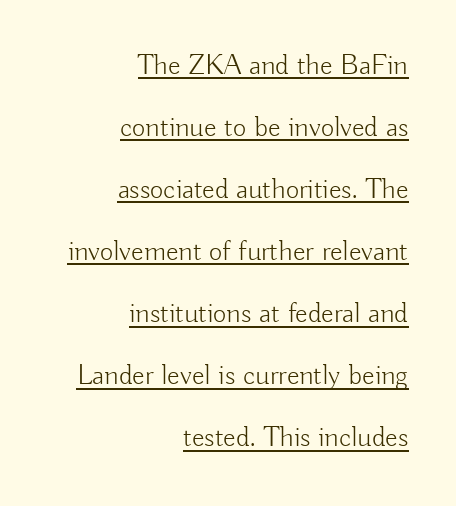
To sum up the face: it is a sans, with no serifs. Short note: letters normally spaced. Looks like regular typesetting: each glyph gets only the width it needs. Weight: not bold — regular or lighter. Is there any slant? The stems are plumb.
